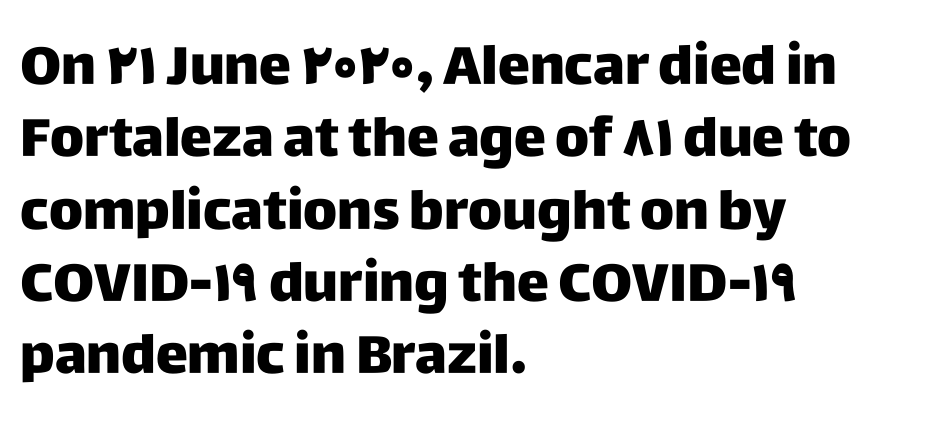
The image shows 54 px sans-serif type, upright; set left-aligned, normal line spacing (1.34x), normal letter spacing, not underlined; low stroke contrast and a large x-height.
